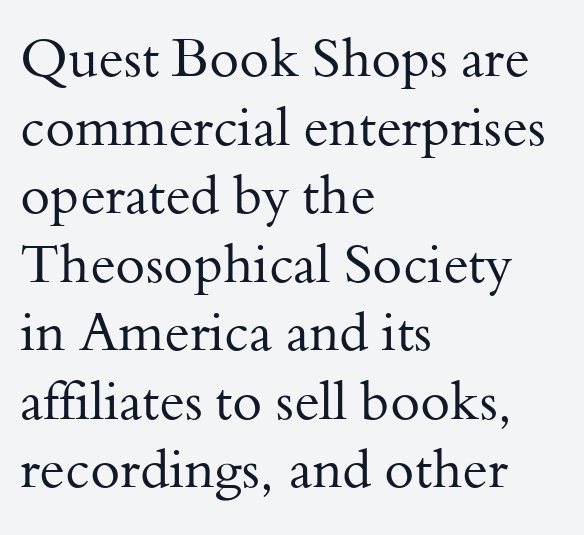
Q: Is the text bold? A: No.
Q: Is the text italic (slanted)? A: No, it is upright.
Q: Is the typeface a serif or a sans-serif typeface? A: Serif.
Q: Is the text underlined? A: No.
Q: How is the paragraph aligned? A: Left-aligned.
Q: Is the spacing between letters normal or unusually wide? A: Normal.
Q: Is the spacing between lines tight, normal or loose? A: Normal.
Q: Width (condensed, normal, or wide)? A: Normal.
Q: Stroke contrast? A: Medium.
Q: x-height? A: Small.
Q: Monospaced? A: No.
